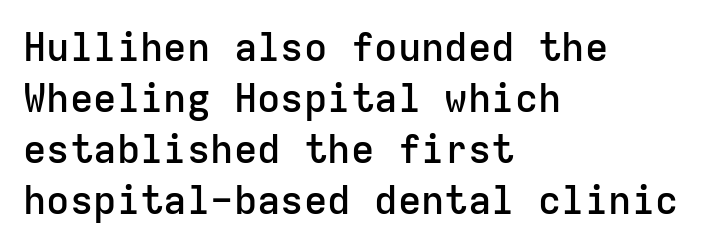
Q: Is the text bold? A: Semi-bold.
Q: Is the text italic (slanted)? A: No, it is upright.
Q: Is the typeface a serif or a sans-serif typeface? A: Sans-serif.
Q: Is the text underlined? A: No.
Q: How is the paragraph aligned? A: Left-aligned.
Q: Is the spacing between letters normal or unusually wide? A: Normal.
Q: Is the spacing between lines tight, normal or loose? A: Normal.
Q: Width (condensed, normal, or wide)? A: Normal.
Q: Stroke contrast? A: Low.
Q: x-height? A: Medium.
Q: Monospaced? A: Yes.
